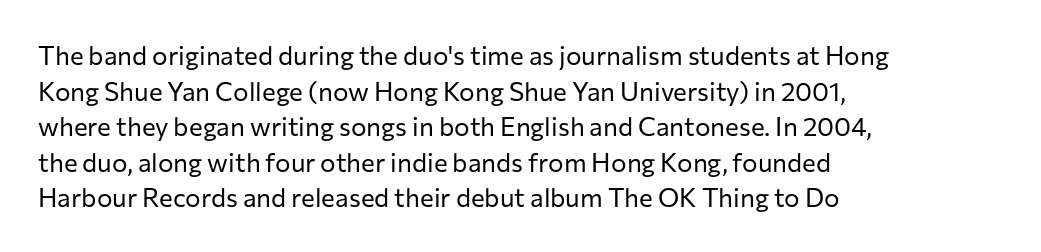
The image shows 26 px text type, upright; set left-aligned, normal line spacing (1.37x), normal letter spacing, not underlined.
